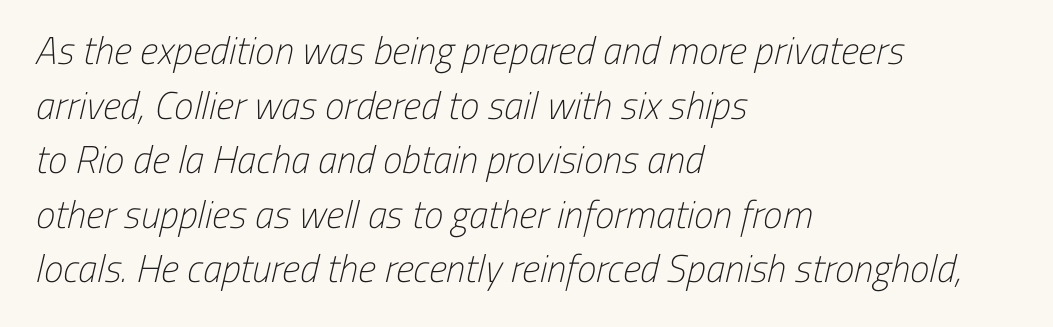
This sample is left-justified, so line endings fall wherever the words run out. What stands out about the letter spacing? Nothing — it is the standard amount. This sample uses a sans-serif face. These lines are rendered in a variable-pitch font. No chunkiness to these letters — they're not bold.
